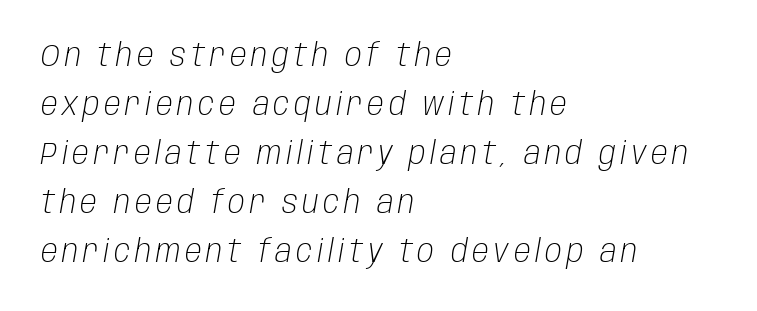
{"italic": "yes", "lean": "right", "slant_degrees": 10, "bold": "no", "weight": "light", "width": "condensed", "stroke_contrast": "low", "x_height": "large", "monospaced": "no", "underline": "no", "align": "left", "line_spacing": "normal", "line_spacing_ratio": 1.58, "glyph_px": 31}
